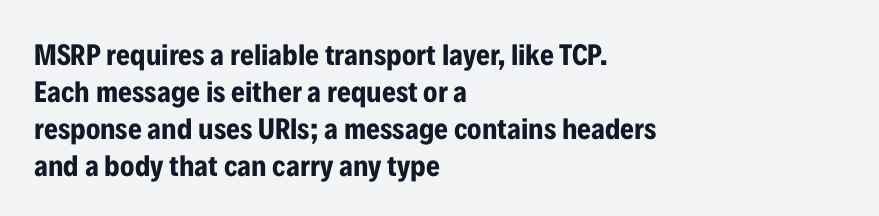
Q: Is the text bold? A: Yes.
Q: Is the text italic (slanted)? A: No, it is upright.
Q: Is the typeface a serif or a sans-serif typeface? A: Sans-serif.
Q: Is the text underlined? A: No.
Q: How is the paragraph aligned? A: Left-aligned.
Q: Is the spacing between letters normal or unusually wide? A: Normal.
Q: Width (condensed, normal, or wide)? A: Condensed.
Q: Stroke contrast? A: Low.
Q: x-height? A: Medium.
Q: Monospaced? A: No.
